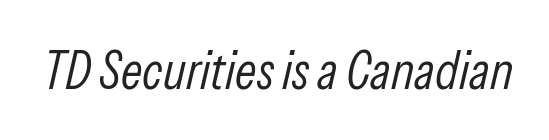
The image shows 53 px light, condensed type, italic (leaning right); set normal letter spacing, not underlined; low stroke contrast and a medium x-height.
